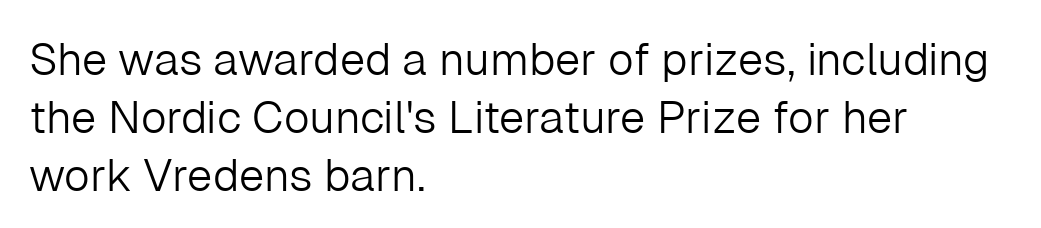
{"serif": "no", "italic": "no", "bold": "no", "weight": "light", "width": "normal", "stroke_contrast": "low", "x_height": "medium", "monospaced": "no", "underline": "no", "align": "left", "line_spacing": "normal", "line_spacing_ratio": 1.29, "letter_spacing": "normal", "letter_spacing_em": 0.0, "glyph_px": 45}
